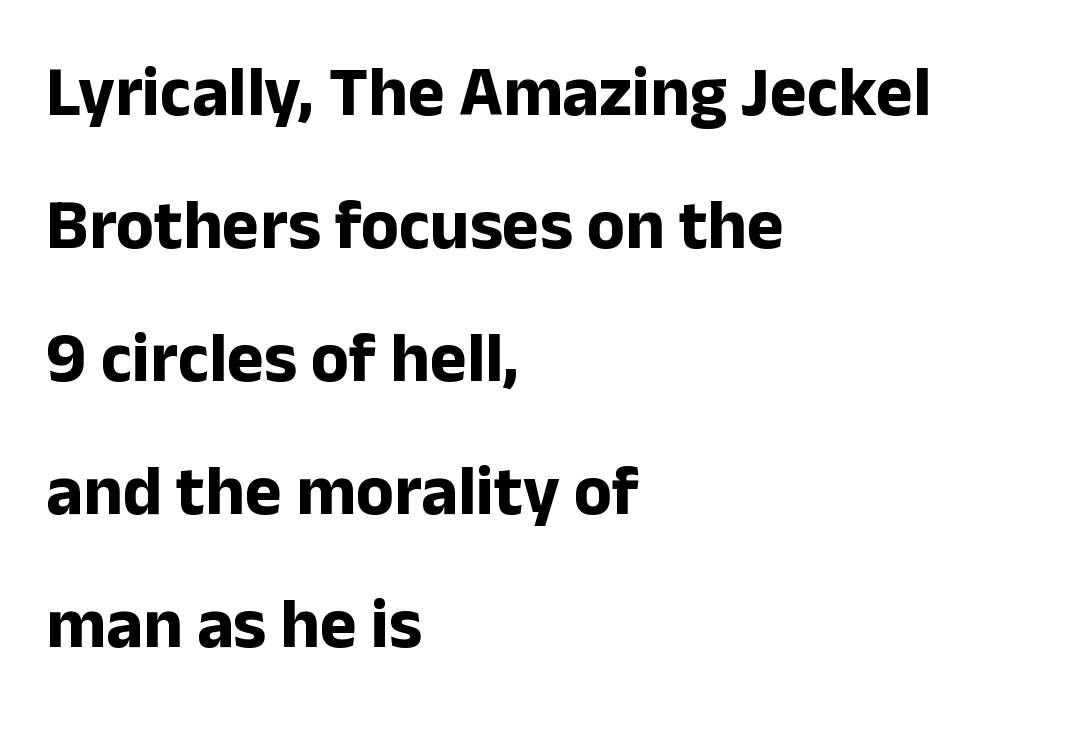
Q: Is the text bold? A: Yes.
Q: Is the text italic (slanted)? A: No, it is upright.
Q: Is the typeface a serif or a sans-serif typeface? A: Sans-serif.
Q: Is the text underlined? A: No.
Q: How is the paragraph aligned? A: Left-aligned.
Q: Is the spacing between letters normal or unusually wide? A: Normal.
Q: Is the spacing between lines tight, normal or loose? A: Loose.
Q: Width (condensed, normal, or wide)? A: Normal.
Q: Stroke contrast? A: Low.
Q: x-height? A: Medium.
Q: Monospaced? A: No.
